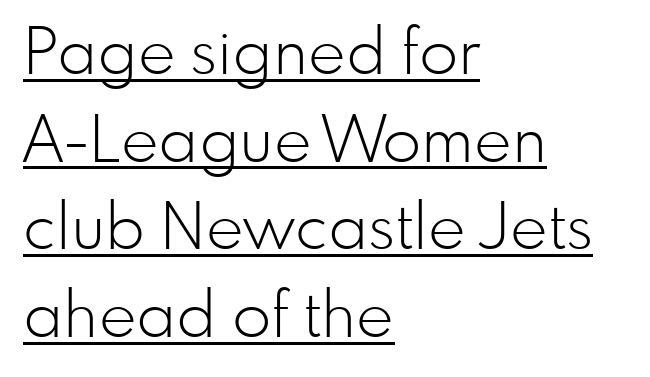
{"serif": "no", "italic": "no", "bold": "no", "weight": "light", "width": "normal", "stroke_contrast": "low", "x_height": "small", "monospaced": "no", "underline": "yes", "align": "left", "line_spacing": "normal", "line_spacing_ratio": 1.37, "letter_spacing": "normal", "letter_spacing_em": 0.0, "glyph_px": 64}
